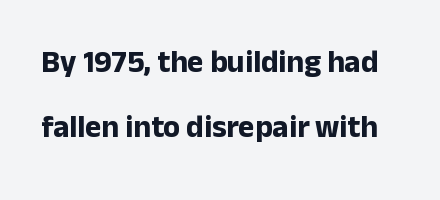
{"serif": "no", "italic": "no", "bold": "yes", "weight": "bold", "width": "normal", "stroke_contrast": "low", "x_height": "medium", "monospaced": "no", "underline": "no", "line_spacing": "loose", "line_spacing_ratio": 2.09, "letter_spacing": "normal", "letter_spacing_em": 0.0, "glyph_px": 31}
